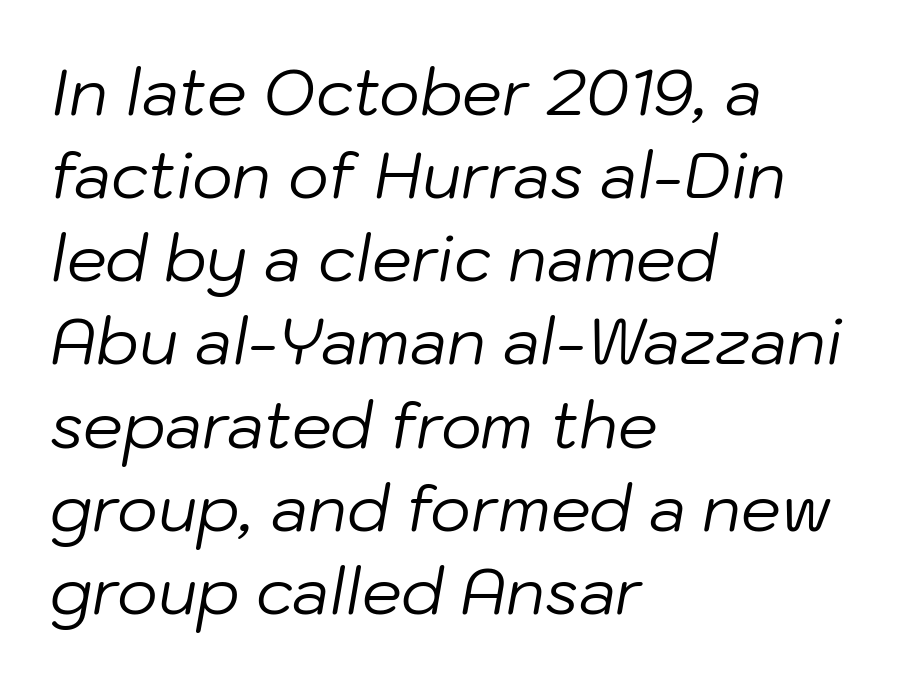
The image shows 63 px regular-weight type, italic (leaning right); set left-aligned, normal line spacing (1.32x), normal letter spacing, not underlined; low stroke contrast and a medium x-height.
